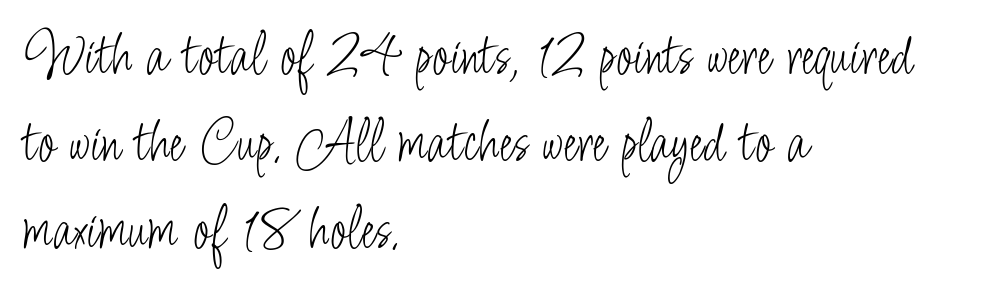
Q: Is the text bold? A: No.
Q: Is the text italic (slanted)? A: Yes.
Q: Is the typeface a serif or a sans-serif typeface? A: Sans-serif.
Q: Is the text underlined? A: No.
Q: How is the paragraph aligned? A: Left-aligned.
Q: Is the spacing between letters normal or unusually wide? A: Normal.
Q: Is the spacing between lines tight, normal or loose? A: Normal.
Q: Width (condensed, normal, or wide)? A: Condensed.
Q: Stroke contrast? A: Low.
Q: x-height? A: Small.
Q: Monospaced? A: No.
